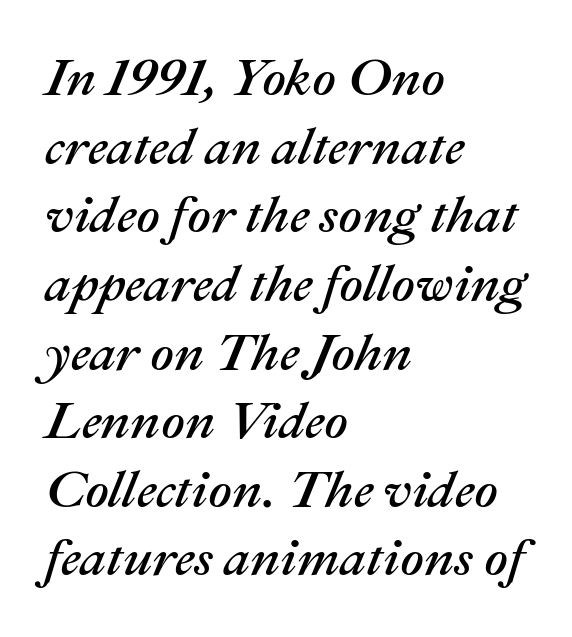
Here the designer chose a conventional face with non-uniform glyph widths. The tracking reads as untouched default to a designer's eye. The typography opts for an oblique posture over an upright one. The lines sit at an ordinary, default distance from one another. A clean baseline with only descenders dipping below it.
